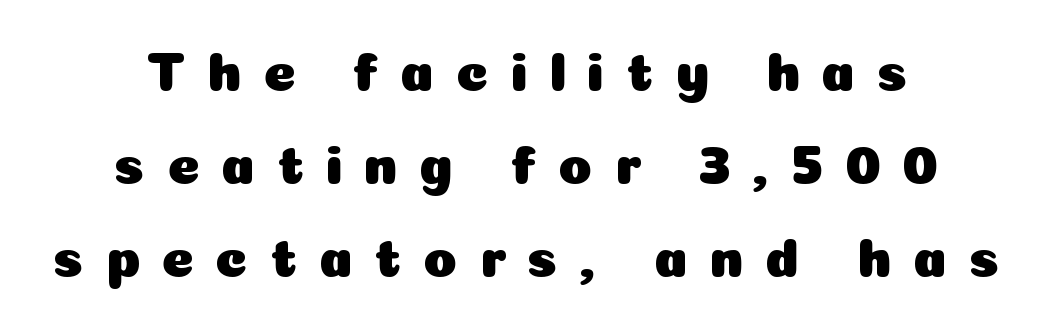
Q: Is the text italic (slanted)? A: No, it is upright.
Q: Is the typeface a serif or a sans-serif typeface? A: Sans-serif.
Q: Is the text underlined? A: No.
Q: Is the spacing between letters normal or unusually wide? A: Unusually wide.
Q: Is the spacing between lines tight, normal or loose? A: Normal.
Q: Width (condensed, normal, or wide)? A: Normal.
Q: Stroke contrast? A: Low.
Q: x-height? A: Medium.
Q: Monospaced? A: No.
